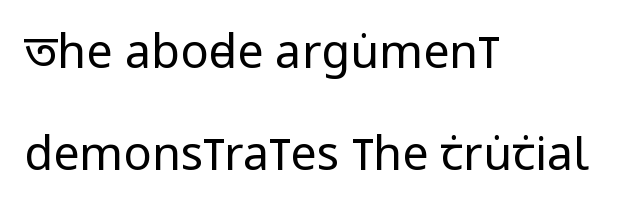
Q: Is the text bold? A: No.
Q: Is the text italic (slanted)? A: No, it is upright.
Q: Is the typeface a serif or a sans-serif typeface? A: Sans-serif.
Q: Is the text underlined? A: No.
Q: How is the paragraph aligned? A: Left-aligned.
Q: Is the spacing between letters normal or unusually wide? A: Normal.
Q: Is the spacing between lines tight, normal or loose? A: Loose.
Q: Width (condensed, normal, or wide)? A: Condensed.
Q: Stroke contrast? A: Low.
Q: x-height? A: Large.
Q: Monospaced? A: No.
